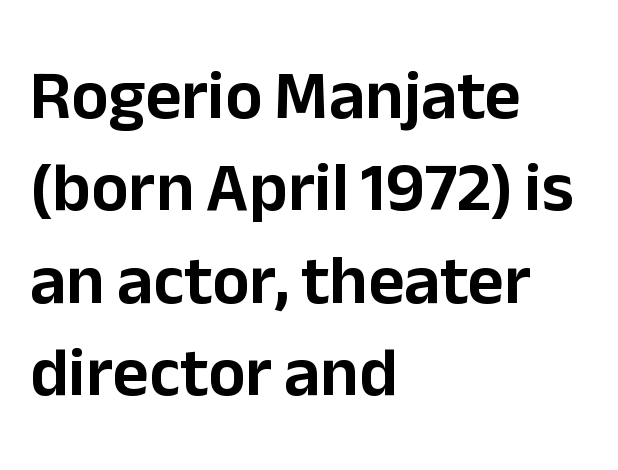
The image shows 70 px sans-serif type, upright; set left-aligned, normal line spacing (1.32x), normal letter spacing, not underlined; low stroke contrast and a medium x-height.
